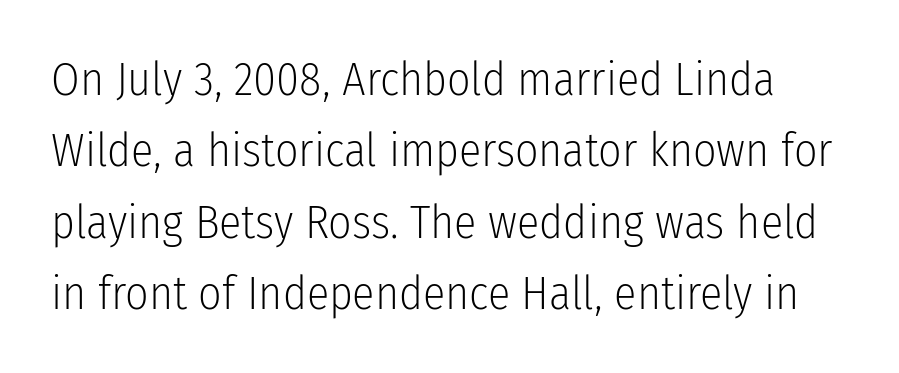
The image shows 46 px light, condensed sans-serif type, upright; set normal line spacing (1.55x), normal letter spacing, not underlined; low stroke contrast and a medium x-height.
